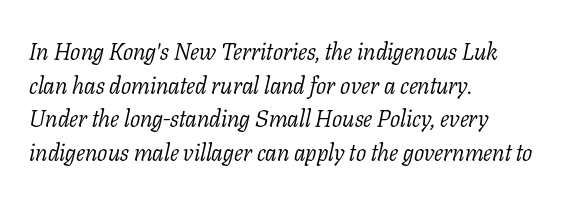
The image shows 24 px text type, italic (leaning right); set left-aligned, normal line spacing (1.4x), normal letter spacing, not underlined.
